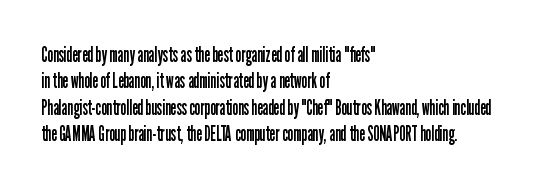
Q: Is the text bold? A: No.
Q: Is the text italic (slanted)? A: No, it is upright.
Q: Is the text underlined? A: No.
Q: How is the paragraph aligned? A: Left-aligned.
Q: Is the spacing between letters normal or unusually wide? A: Normal.
Q: Is the spacing between lines tight, normal or loose? A: Normal.
